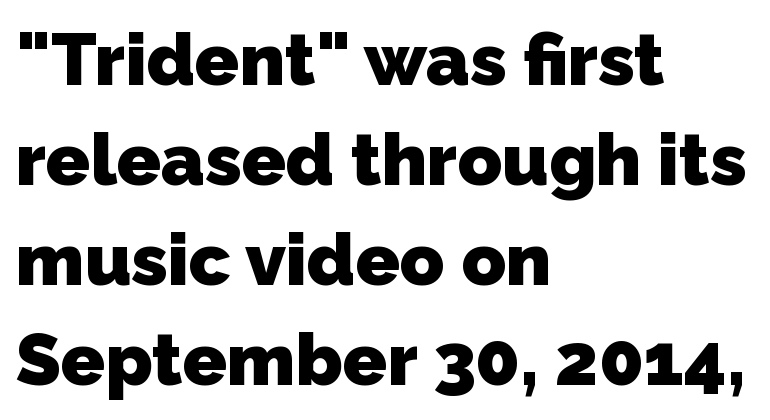
{"serif": "no", "bold": "yes", "weight": "heavy", "width": "normal", "stroke_contrast": "low", "x_height": "medium", "monospaced": "no", "underline": "no", "align": "left", "line_spacing": "normal", "line_spacing_ratio": 1.37, "letter_spacing": "normal", "letter_spacing_em": 0.0, "glyph_px": 73}
